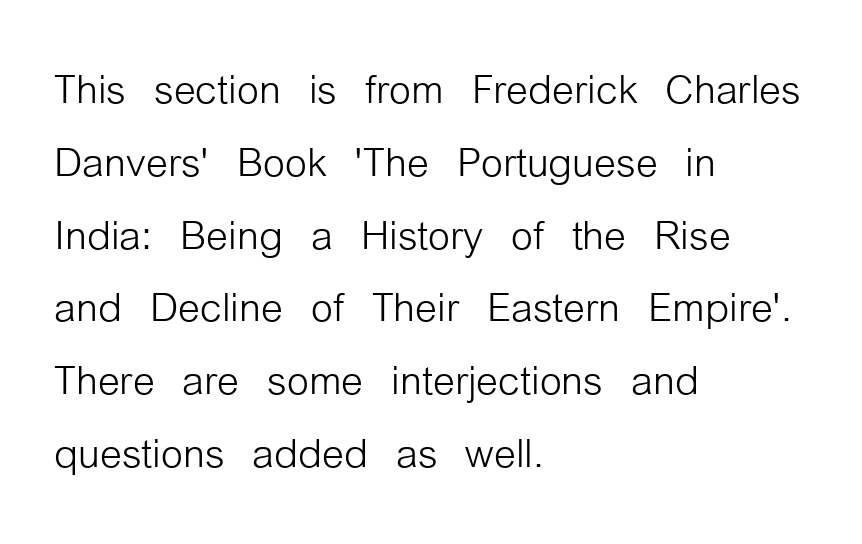
Q: Is the text bold? A: No.
Q: Is the text italic (slanted)? A: No, it is upright.
Q: Is the typeface a serif or a sans-serif typeface? A: Sans-serif.
Q: Is the text underlined? A: No.
Q: How is the paragraph aligned? A: Left-aligned.
Q: Is the spacing between letters normal or unusually wide? A: Normal.
Q: Is the spacing between lines tight, normal or loose? A: Normal.
Q: Width (condensed, normal, or wide)? A: Condensed.
Q: Stroke contrast? A: Low.
Q: x-height? A: Medium.
Q: Monospaced? A: No.
